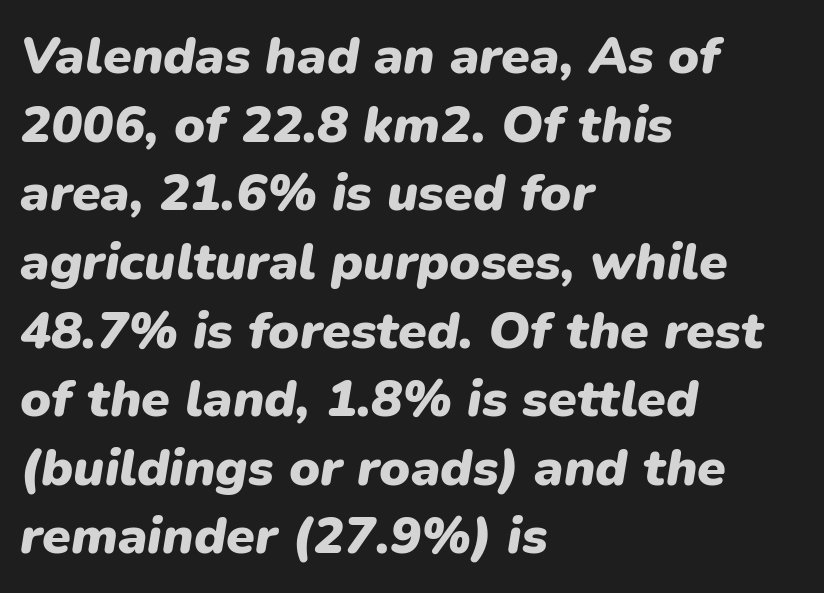
{"italic": "yes", "lean": "right", "slant_degrees": 9, "bold": "yes", "weight": "heavy", "width": "normal", "stroke_contrast": "low", "x_height": "medium", "monospaced": "no", "underline": "no", "align": "left", "line_spacing": "normal", "line_spacing_ratio": 1.32, "letter_spacing": "normal", "letter_spacing_em": 0.0, "glyph_px": 52}
